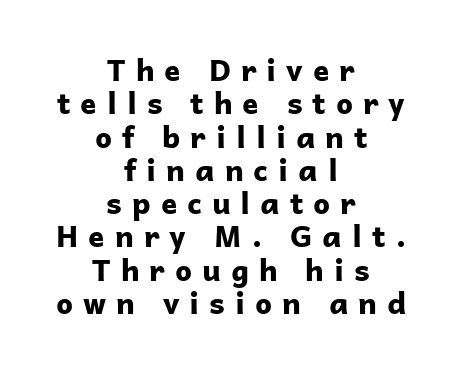
Q: Is the text bold? A: Yes.
Q: Is the text italic (slanted)? A: No, it is upright.
Q: Is the typeface a serif or a sans-serif typeface? A: Sans-serif.
Q: Is the text underlined? A: No.
Q: How is the paragraph aligned? A: Centered.
Q: Is the spacing between letters normal or unusually wide? A: Unusually wide.
Q: Is the spacing between lines tight, normal or loose? A: Tight.
Q: Width (condensed, normal, or wide)? A: Normal.
Q: Stroke contrast? A: Low.
Q: x-height? A: Medium.
Q: Monospaced? A: No.
